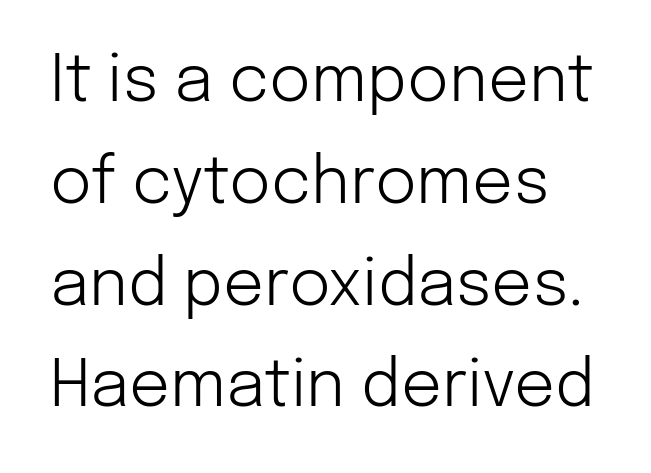
The image shows 64 px light sans-serif type, upright; set normal line spacing (1.59x), normal letter spacing, not underlined; low stroke contrast and a medium x-height.
